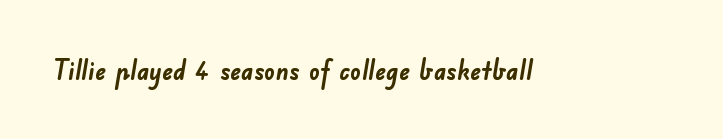
{"bold": "yes", "underline": "no", "letter_spacing": "normal", "letter_spacing_em": 0.0, "glyph_px": 27}
